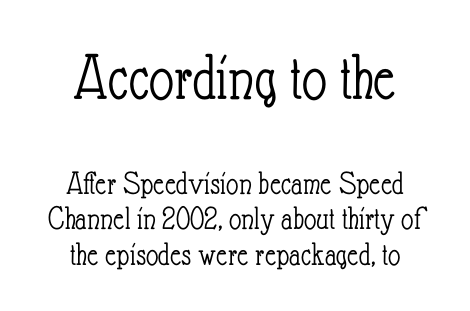
{"italic": "no", "bold": "no", "weight": "light", "width": "condensed", "stroke_contrast": "low", "x_height": "small", "monospaced": "no", "underline": "no", "align": "center", "line_spacing": "tight", "line_spacing_ratio": 1.04, "letter_spacing": "normal", "letter_spacing_em": 0.0, "larger_block": "first", "size_ratio": 2.0, "glyph_px": 68}
